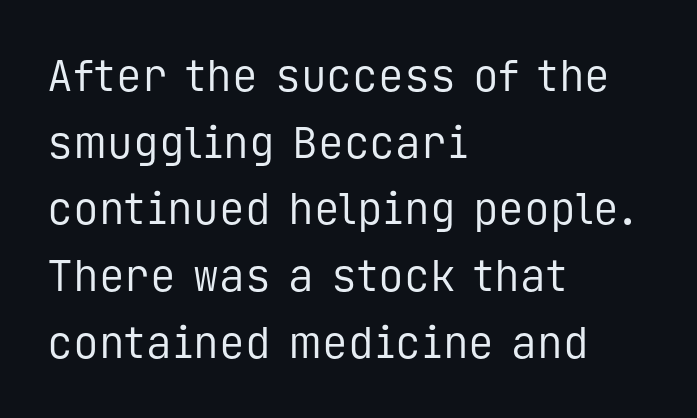
Q: Is the text bold? A: No.
Q: Is the text italic (slanted)? A: No, it is upright.
Q: Is the typeface a serif or a sans-serif typeface? A: Sans-serif.
Q: Is the text underlined? A: No.
Q: How is the paragraph aligned? A: Left-aligned.
Q: Is the spacing between letters normal or unusually wide? A: Normal.
Q: Is the spacing between lines tight, normal or loose? A: Normal.
Q: Width (condensed, normal, or wide)? A: Normal.
Q: Stroke contrast? A: Low.
Q: x-height? A: Medium.
Q: Monospaced? A: Yes.
